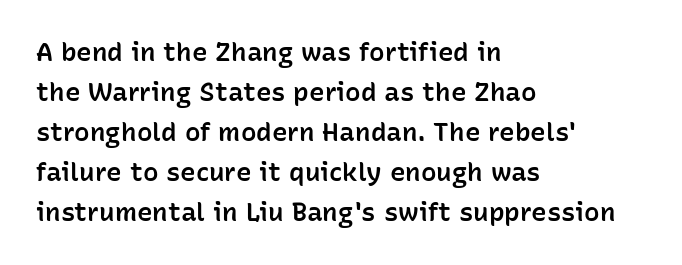
The image shows 26 px text type, upright; set left-aligned, normal line spacing (1.54x), normal letter spacing, not underlined.
